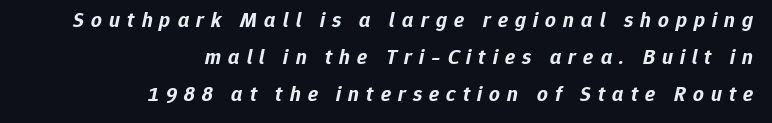
{"italic": "yes", "lean": "right", "slant_degrees": 12, "bold": "yes", "underline": "no", "align": "right", "line_spacing_ratio": 1.76, "letter_spacing": "wide", "letter_spacing_em": 0.34, "glyph_px": 21}
